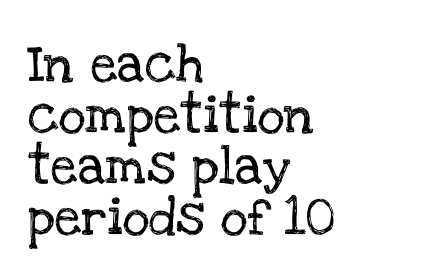
The image shows 38 px serif type, upright; set left-aligned, normal line spacing (1.34x), normal letter spacing, not underlined; low stroke contrast and a large x-height.
